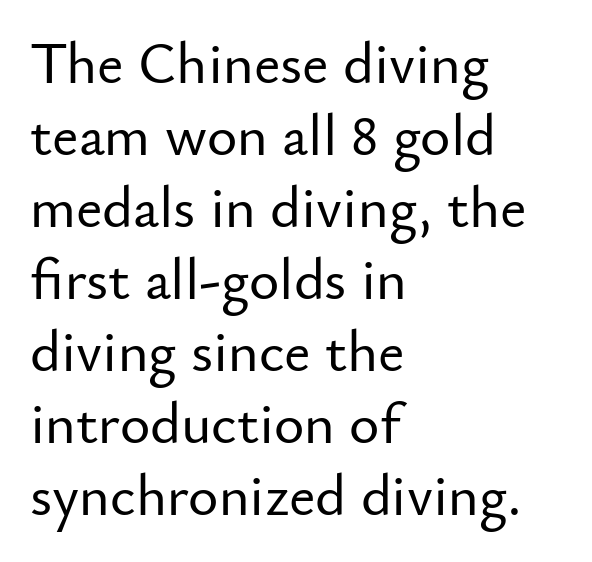
The image shows 58 px sans-serif type, upright; set left-aligned, line spacing 1.24x, normal letter spacing, not underlined; low stroke contrast and a small x-height.
